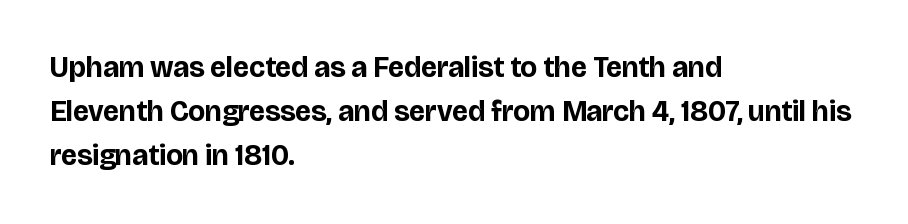
Here the designer chose a conventional face with non-uniform glyph widths. A normal amount of white space separates one row of letters from the next. Italic: no, the glyphs are upright roman. As a designer I'd log this as weight 700, bold.
